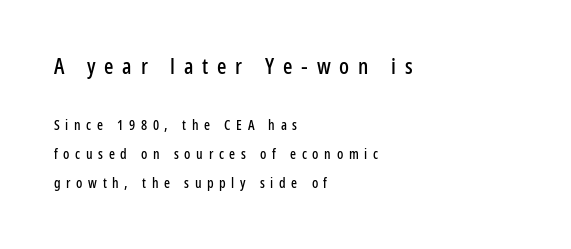
You can tell it's not italic because the verticals are truly vertical. The strip under each line holds only bare page. The passage shown has open, widely tracked lettering throughout. Horizontal bands of white between lines are thick stripes.
